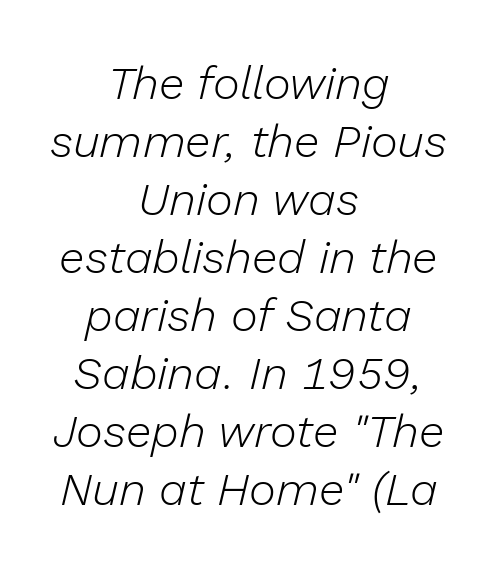
If you drew a line through each stem, it would be angled. The passage shown has conventional tracking throughout. The space beneath each line is pristine and unruled. Vertically, the passage feels balanced, rows spaced as you'd expect. The passage shown is typed in a proportional face where columns would drift.
